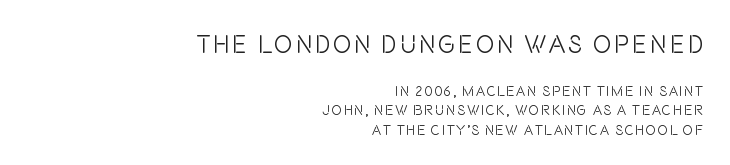
The image shows 25 px text type, upright; set right-aligned, normal line spacing (1.39x), not underlined; the first (top) block is 1.79x larger.
